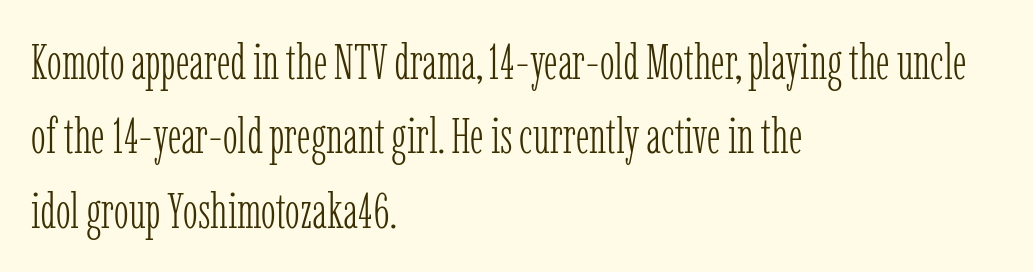
The image shows 50 px light, condensed serif type, upright; set left-aligned, normal line spacing (1.49x), normal letter spacing, not underlined; low stroke contrast and a medium x-height.
